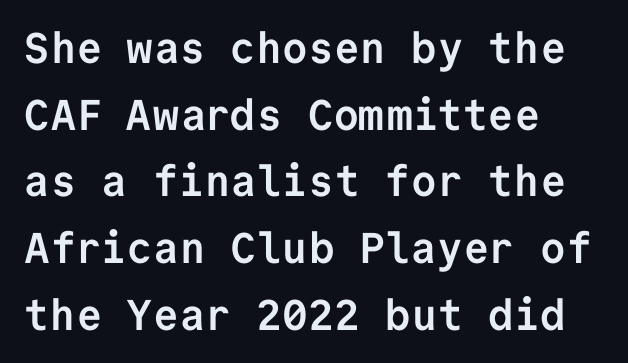
Is the block centered? No — it sits flush against the left margin. Letterform terminals end flat and unadorned throughout the passage. These lines sit exactly where default settings would place them. Monospaced: the letters line up in strict vertical columns. Chunky letters — that's bold for sure.
